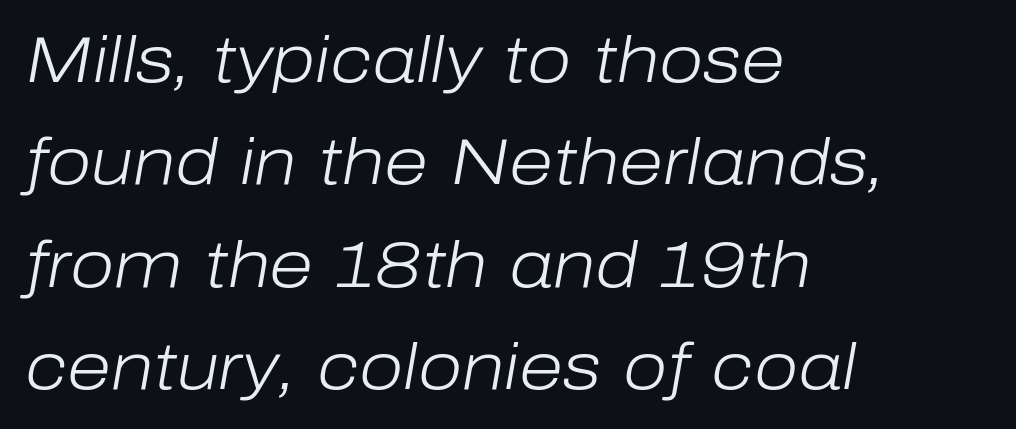
Ink coverage per letter is moderate at most. The horizontal fit of the characters is conventional and even. Descenders hang freely into open space. Italic? Definitely — the glyphs are oblique. The rag falls on the right side of this text block.
